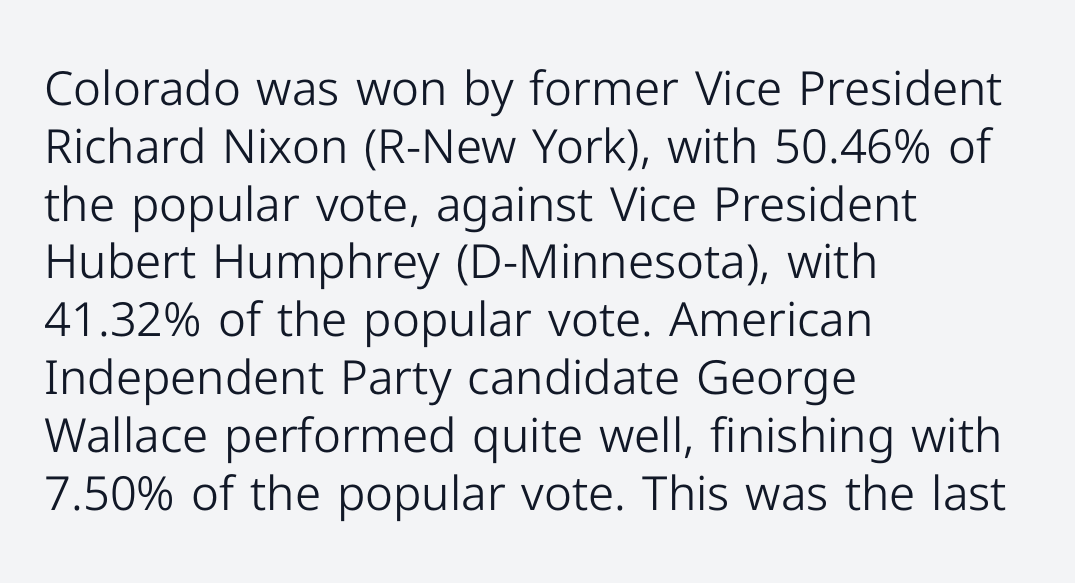
These lines are rendered in a variable-pitch font. Nothing sits at the stroke ends, so this counts as sans-serif. Letter spacing: default. Caption: multi-line text, flush left, ragged right. No heavy texture on the line: the type isn't bold. The specimen reads as upright at a glance.
